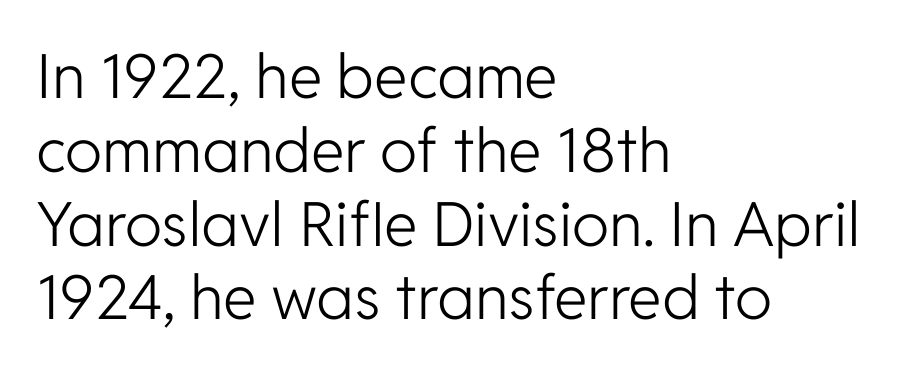
The image shows 61 px light sans-serif type, upright; set left-aligned, line spacing 1.21x, normal letter spacing, not underlined; low stroke contrast and a medium x-height.
